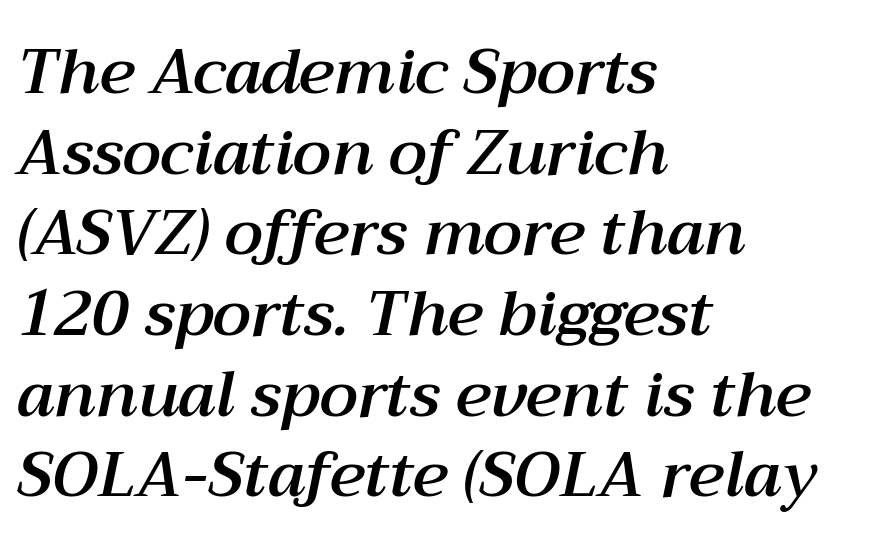
Underlining? Definitely not there. Does the copy run flush right? No — it runs flush left. The specimen reads as italic at a glance. Think of a printed novel: that variable character pitch is what you see here. Each word holds together tightly as a unit, with standard inter-letter gaps.
